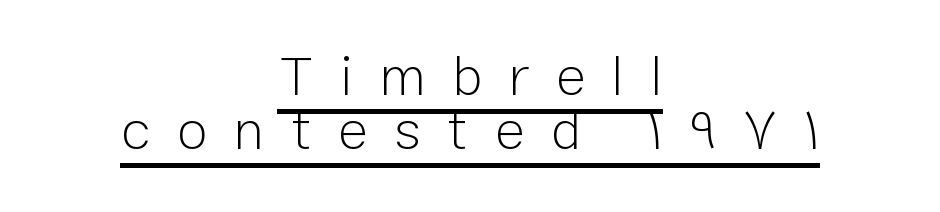
Does the copy run flush right? No — it is centered line by line. Tracking here is generous; glyphs stand well apart from one another. Does the type have serifs? No, each stem ends abruptly. Decoration check: the copy is underlined.
